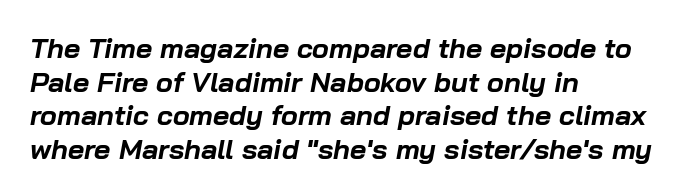
Q: Is the text bold? A: Yes.
Q: Is the text italic (slanted)? A: Yes, it leans right by about 10 degrees.
Q: Is the text underlined? A: No.
Q: How is the paragraph aligned? A: Left-aligned.
Q: Is the spacing between letters normal or unusually wide? A: Normal.
Q: Width (condensed, normal, or wide)? A: Normal.
Q: Stroke contrast? A: Low.
Q: x-height? A: Medium.
Q: Monospaced? A: No.
